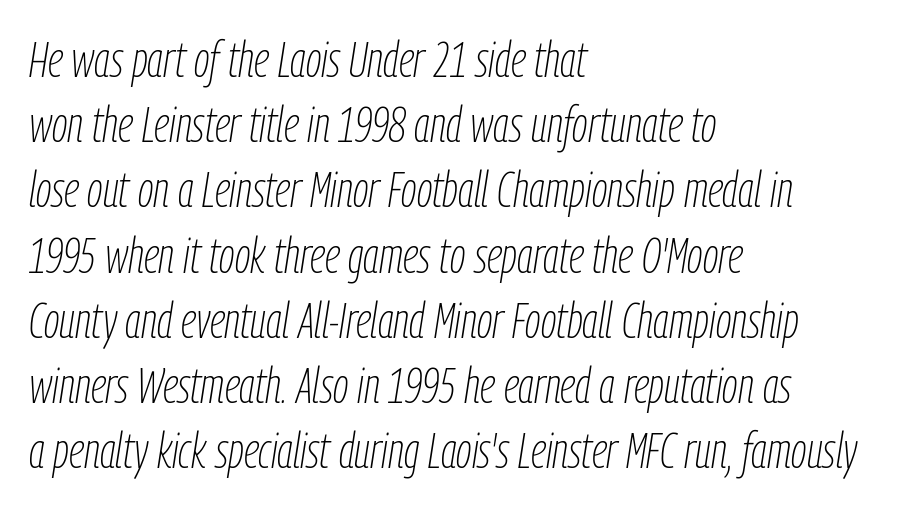
Q: Is the text bold? A: No.
Q: Is the text italic (slanted)? A: Yes, it leans right by about 9 degrees.
Q: Is the text underlined? A: No.
Q: How is the paragraph aligned? A: Left-aligned.
Q: Is the spacing between letters normal or unusually wide? A: Normal.
Q: Is the spacing between lines tight, normal or loose? A: Normal.
Q: Width (condensed, normal, or wide)? A: Condensed.
Q: Stroke contrast? A: Low.
Q: x-height? A: Medium.
Q: Monospaced? A: No.
